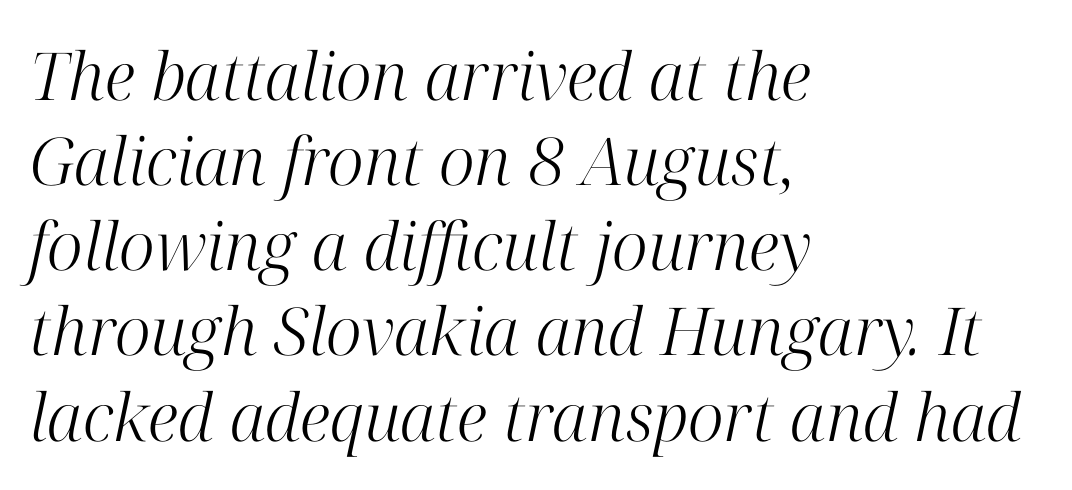
Q: Is the text bold? A: No.
Q: Is the text italic (slanted)? A: Yes, it leans right by about 12 degrees.
Q: Is the typeface a serif or a sans-serif typeface? A: Serif.
Q: Is the text underlined? A: No.
Q: How is the paragraph aligned? A: Left-aligned.
Q: Is the spacing between letters normal or unusually wide? A: Normal.
Q: Is the spacing between lines tight, normal or loose? A: Normal.
Q: Width (condensed, normal, or wide)? A: Normal.
Q: Stroke contrast? A: High.
Q: x-height? A: Medium.
Q: Monospaced? A: No.
